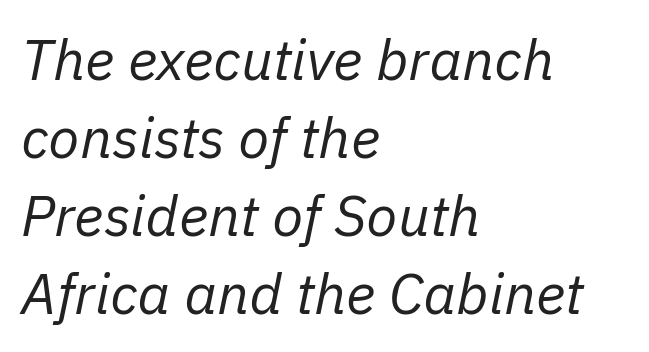
Q: Is the text bold? A: No.
Q: Is the text italic (slanted)? A: Yes, it leans right by about 11 degrees.
Q: Is the text underlined? A: No.
Q: How is the paragraph aligned? A: Left-aligned.
Q: Is the spacing between letters normal or unusually wide? A: Normal.
Q: Is the spacing between lines tight, normal or loose? A: Normal.
Q: Width (condensed, normal, or wide)? A: Normal.
Q: Stroke contrast? A: Low.
Q: x-height? A: Medium.
Q: Monospaced? A: No.
